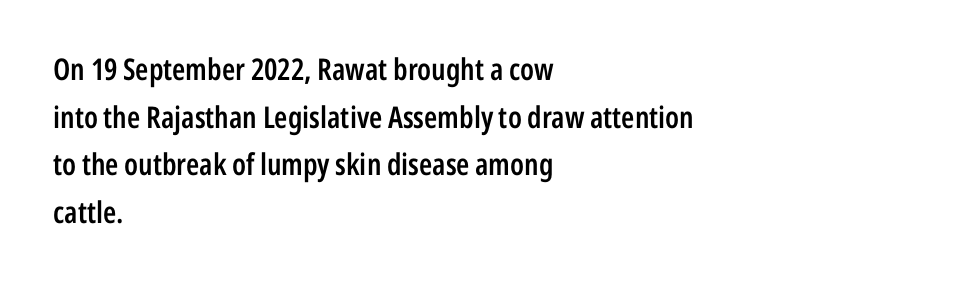
The image shows 30 px semibold, condensed sans-serif type, upright; set left-aligned, normal line spacing (1.59x), normal letter spacing, not underlined; low stroke contrast and a medium x-height.
